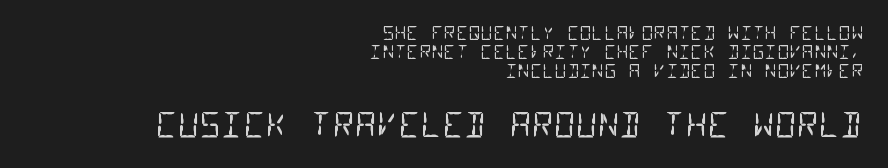
The image shows 34 px regular-weight, condensed sans-serif type, monospaced; set right-aligned, tight line spacing (1.01x), normal letter spacing, not underlined; the second (bottom) block is 1.79x larger; low stroke contrast and a large x-height.
